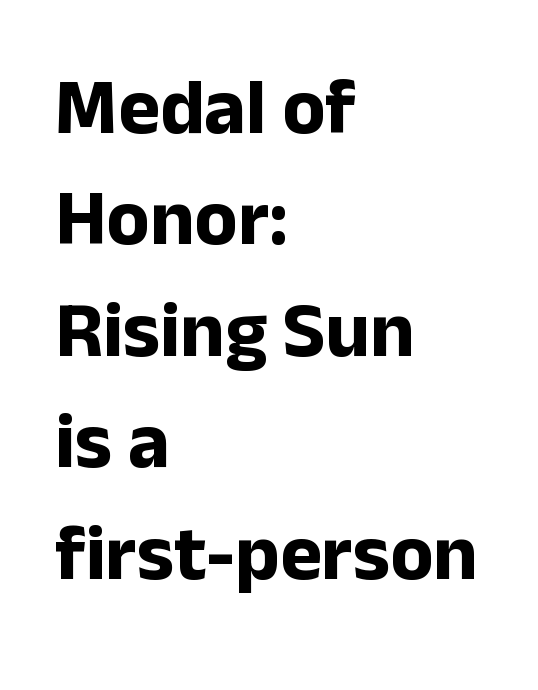
{"serif": "no", "italic": "no", "bold": "yes", "weight": "bold", "width": "normal", "stroke_contrast": "low", "x_height": "medium", "monospaced": "no", "underline": "no", "align": "left", "line_spacing": "normal", "line_spacing_ratio": 1.41, "letter_spacing": "normal", "letter_spacing_em": 0.0, "glyph_px": 79}
